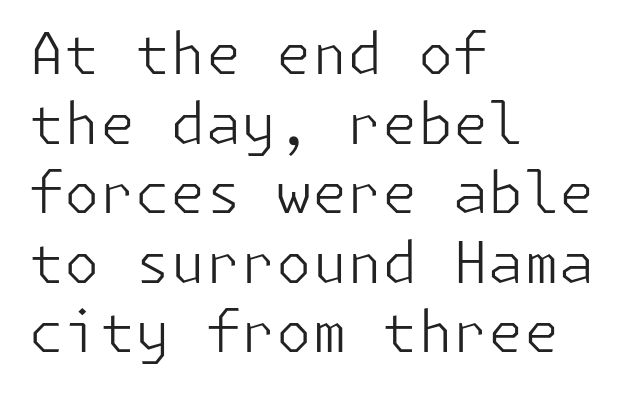
Visually the block forms a straight wall on the left and a jagged coastline on the right. How are the letters spaced? Ordinarily, with no added tracking. Lines of text with bare space underneath. Unlike italic type, these characters show no tilt at all.
